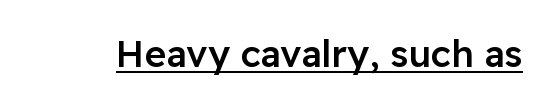
The image shows 37 px semibold sans-serif type, upright; set normal letter spacing, underlined; low stroke contrast and a medium x-height.
